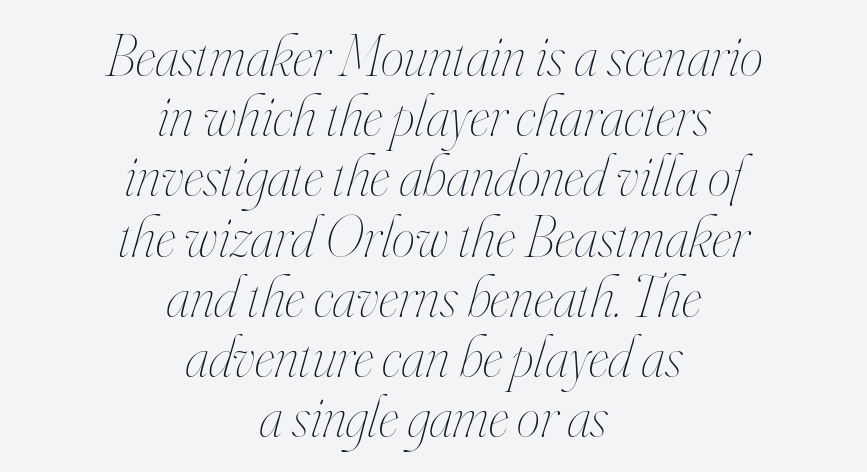
Q: Is the text bold? A: No.
Q: Is the text italic (slanted)? A: Yes, it leans right by about 16 degrees.
Q: Is the text underlined? A: No.
Q: How is the paragraph aligned? A: Centered.
Q: Is the spacing between letters normal or unusually wide? A: Normal.
Q: Is the spacing between lines tight, normal or loose? A: Tight.
Q: Width (condensed, normal, or wide)? A: Condensed.
Q: Stroke contrast? A: High.
Q: x-height? A: Small.
Q: Monospaced? A: No.
